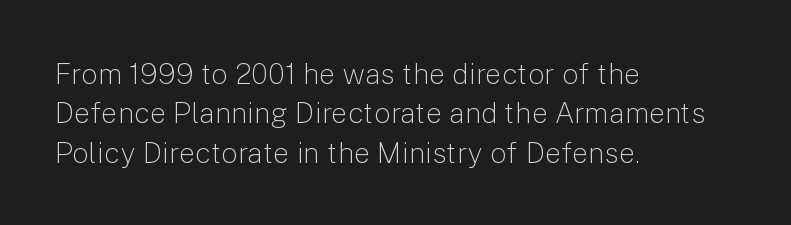
The string is rendered with underlining switched off. Summary of vertical rhythm: regular, with standard interline spacing. Typographically, this falls in the sans-serif category. Typeset ragged right — the left edge is the straight one.
